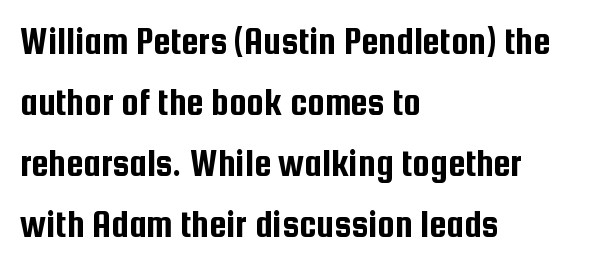
The image shows 39 px condensed sans-serif type, upright; set left-aligned, normal line spacing (1.56x), normal letter spacing, not underlined; low stroke contrast and a medium x-height.
